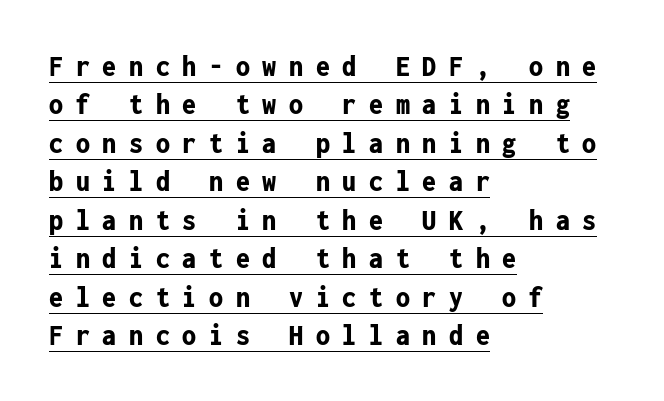
Q: Is the text bold? A: Yes.
Q: Is the text italic (slanted)? A: No, it is upright.
Q: Is the typeface a serif or a sans-serif typeface? A: Sans-serif.
Q: Is the text underlined? A: Yes.
Q: How is the paragraph aligned? A: Left-aligned.
Q: Is the spacing between letters normal or unusually wide? A: Unusually wide.
Q: Width (condensed, normal, or wide)? A: Condensed.
Q: Stroke contrast? A: Low.
Q: x-height? A: Medium.
Q: Monospaced? A: Yes.
